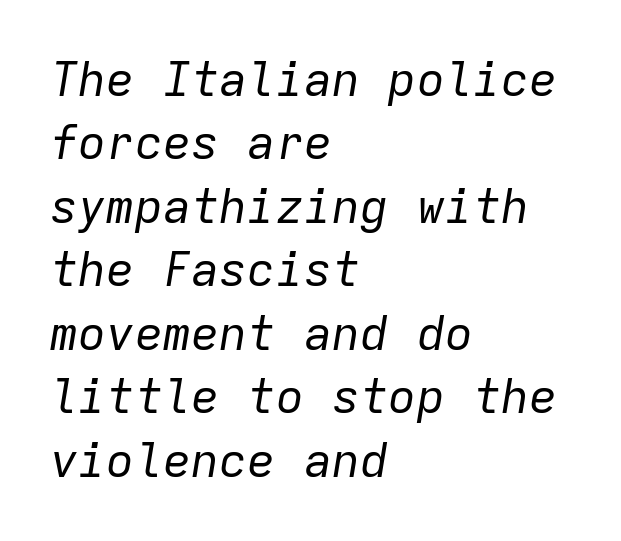
Q: Is the text bold? A: No.
Q: Is the text italic (slanted)? A: Yes, it leans right by about 9 degrees.
Q: Is the text underlined? A: No.
Q: How is the paragraph aligned? A: Left-aligned.
Q: Is the spacing between letters normal or unusually wide? A: Normal.
Q: Is the spacing between lines tight, normal or loose? A: Normal.
Q: Width (condensed, normal, or wide)? A: Normal.
Q: Stroke contrast? A: Low.
Q: x-height? A: Medium.
Q: Monospaced? A: Yes.
